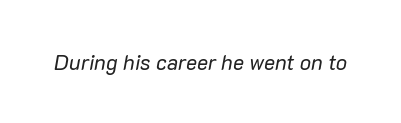
Honestly, the letter spacing is just normal — you wouldn't notice it. The specimen reads as italic at a glance. On a weight scale, this lands at 450 or below. The zone under the glyphs is completely vacant.
